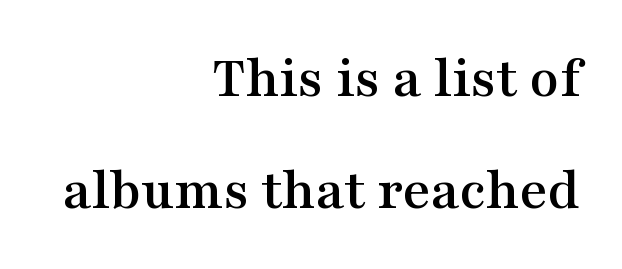
{"serif": "yes", "italic": "no", "width": "wide", "stroke_contrast": "medium", "x_height": "medium", "monospaced": "no", "underline": "no", "align": "right", "line_spacing_ratio": 1.86, "letter_spacing": "normal", "letter_spacing_em": 0.0, "glyph_px": 60}
